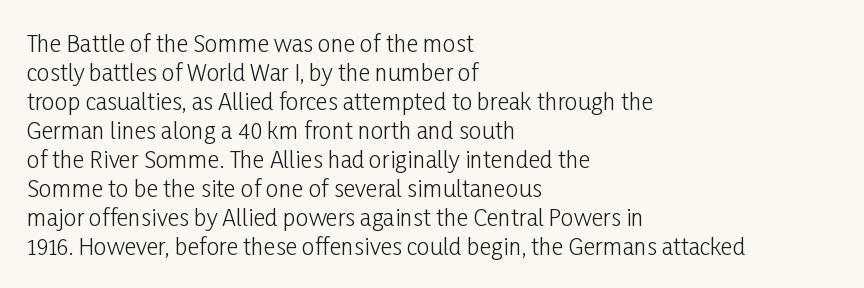
A typesetter would call this zero additional tracking. If you drew a line through each stem, it would be perfectly vertical. This block has exactly the height ordinary leading produces. Teacher's note: observe the even left margin — that is flush-left alignment. The area under the type is left untouched. This is not heavy type; no bold has been used.
